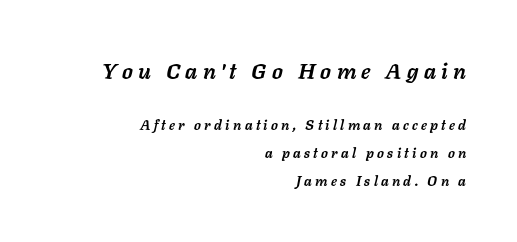
Q: Is the text bold? A: Yes.
Q: Is the text italic (slanted)? A: Yes, it leans right by about 11 degrees.
Q: Is the text underlined? A: No.
Q: How is the paragraph aligned? A: Right-aligned.
Q: Is the spacing between letters normal or unusually wide? A: Unusually wide.
Q: Is the spacing between lines tight, normal or loose? A: Loose.
Q: Which block of text is set in a larger size, the first (top) or the second (bottom)? A: The first (top) one.
